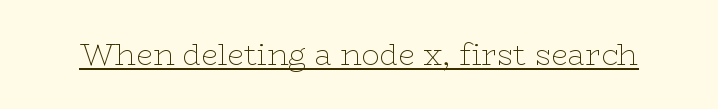
Q: Is the text bold? A: No.
Q: Is the text italic (slanted)? A: No, it is upright.
Q: Is the typeface a serif or a sans-serif typeface? A: Serif.
Q: Is the text underlined? A: Yes.
Q: Is the spacing between letters normal or unusually wide? A: Normal.
Q: Width (condensed, normal, or wide)? A: Wide.
Q: Stroke contrast? A: Low.
Q: x-height? A: Medium.
Q: Monospaced? A: No.
